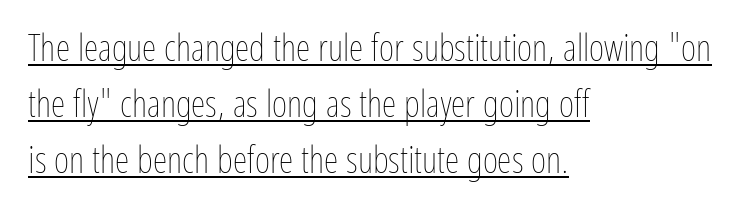
The image shows 37 px thin, condensed type, upright; set left-aligned, normal line spacing (1.52x), normal letter spacing, underlined; low stroke contrast and a medium x-height.
